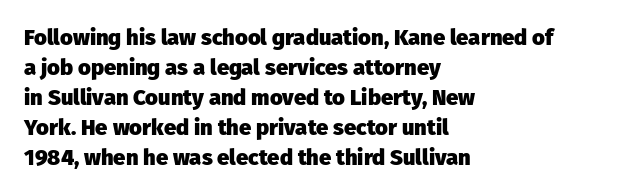
Q: Is the text bold? A: Yes.
Q: Is the text italic (slanted)? A: No, it is upright.
Q: Is the text underlined? A: No.
Q: How is the paragraph aligned? A: Left-aligned.
Q: Is the spacing between letters normal or unusually wide? A: Normal.
Q: Is the spacing between lines tight, normal or loose? A: Normal.
